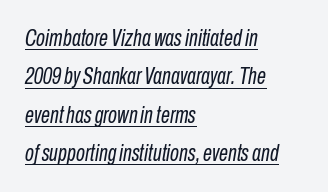
The image shows 23 px text type, italic (leaning right); set left-aligned, normal line spacing (1.67x), normal letter spacing, underlined.
